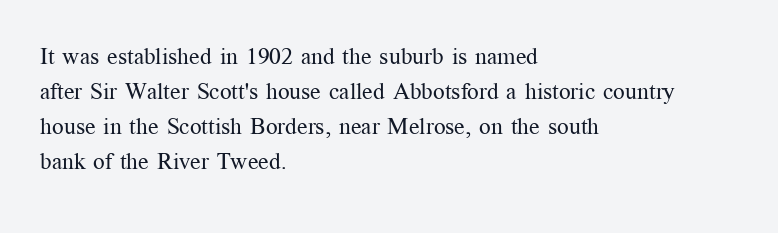
Weight: not bold — regular or lighter. The typesetter chose a ragged-right arrangement here. Each new line begins a customary step beneath the previous one. You could call the tracking neutral — neither tight nor loose. Only glyphs here, with clear space below each row. You can tell it's not italic because the verticals are truly vertical.
